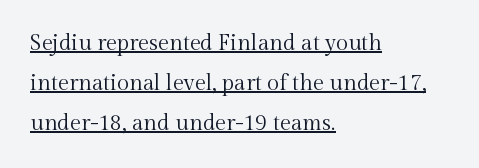
Letters have the restrained weight of plain body copy at most. This sample uses an upright cut, with every glyph sitting square on the baseline. Tracking here is standard; glyphs follow each other at the usual distance. Teacher's note: observe the even left margin — that is flush-left alignment. You can see a thin bar hugging the bottom of the glyphs.
